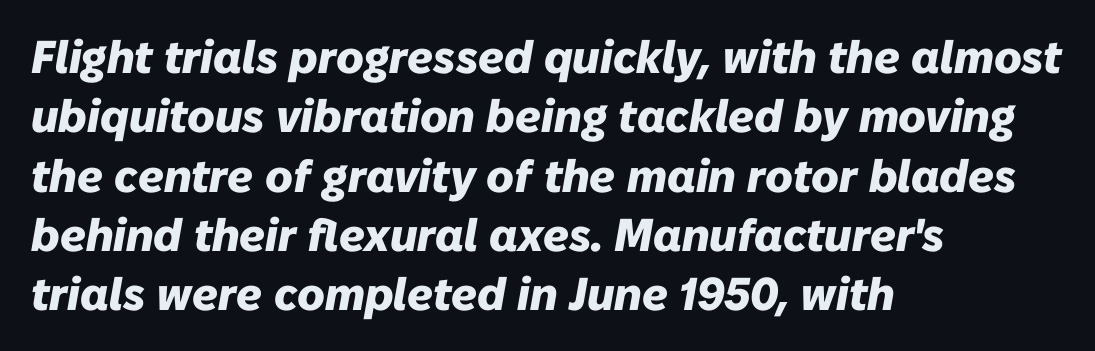
{"italic": "yes", "lean": "right", "slant_degrees": 10, "bold": "yes", "weight": "heavy", "width": "normal", "stroke_contrast": "low", "x_height": "medium", "monospaced": "no", "underline": "no", "align": "left", "line_spacing": "normal", "line_spacing_ratio": 1.29, "letter_spacing": "normal", "letter_spacing_em": 0.0, "glyph_px": 46}
